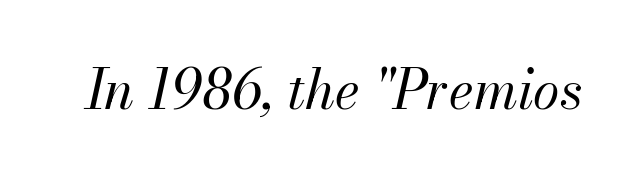
{"italic": "yes", "lean": "right", "slant_degrees": 13, "bold": "no", "weight": "regular", "width": "normal", "stroke_contrast": "medium", "x_height": "small", "monospaced": "no", "underline": "no", "letter_spacing": "normal", "letter_spacing_em": 0.0, "glyph_px": 54}
